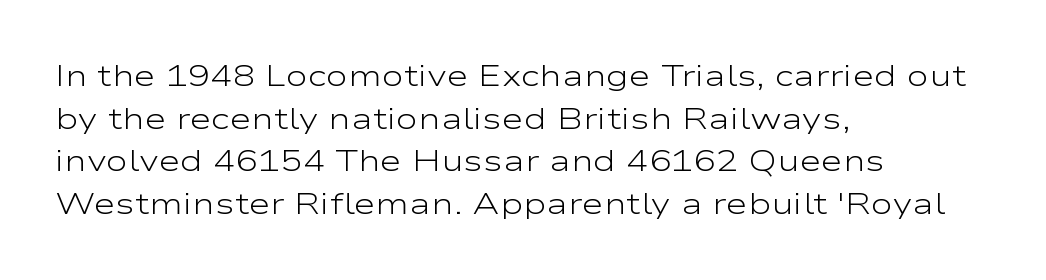
The image shows 30 px light, wide sans-serif type, upright; set left-aligned, normal line spacing (1.42x), normal letter spacing, not underlined; low stroke contrast and a medium x-height.
